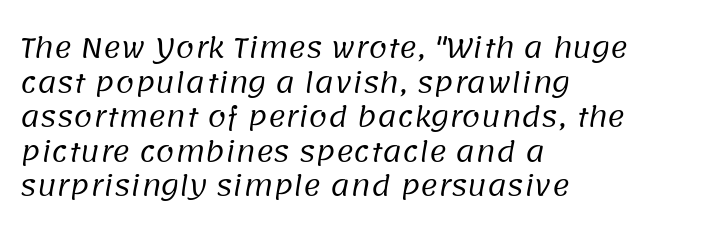
The image shows 27 px text type; set left-aligned, normal line spacing (1.28x), normal letter spacing, not underlined.
